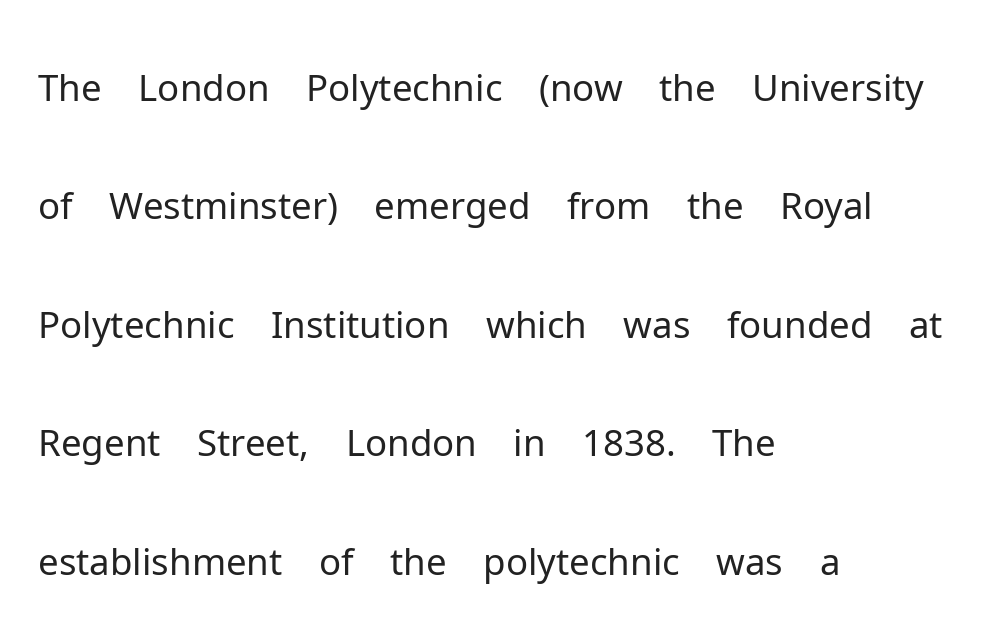
The image shows 75 px light sans-serif type, upright; set left-aligned, normal line spacing (1.58x), normal letter spacing, not underlined; low stroke contrast and a medium x-height.
